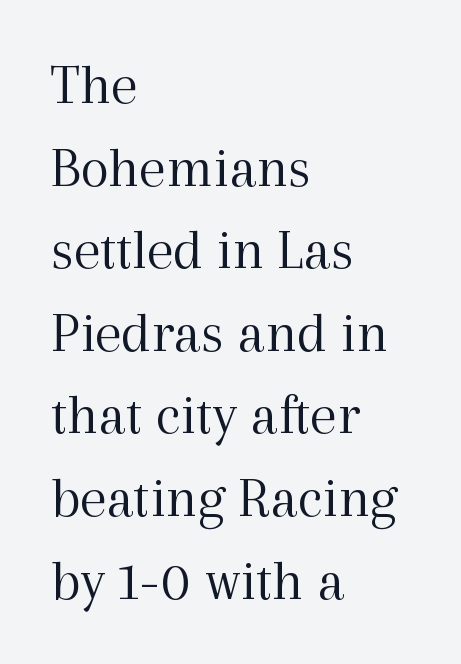
The image shows 59 px light serif type, upright; set left-aligned, normal line spacing (1.4x), normal letter spacing, not underlined; a medium x-height.
